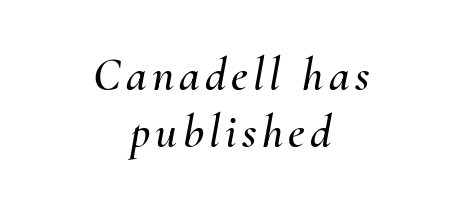
Q: Is the text italic (slanted)? A: Yes, it leans right by about 10 degrees.
Q: Is the text underlined? A: No.
Q: How is the paragraph aligned? A: Centered.
Q: Width (condensed, normal, or wide)? A: Normal.
Q: Stroke contrast? A: Medium.
Q: x-height? A: Small.
Q: Monospaced? A: No.
